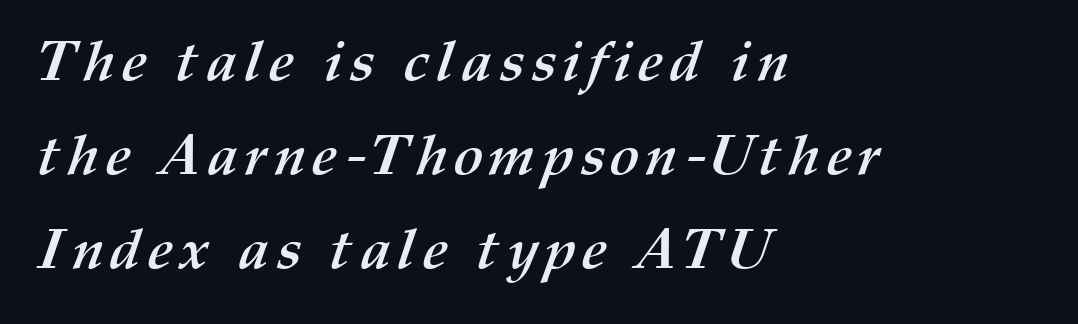
I'd describe the lettering as bold — thick and assertive. The area under the type is left untouched. The passage shown is typed in a proportional face where columns would drift. Honestly, the row spacing looks completely unremarkable.
